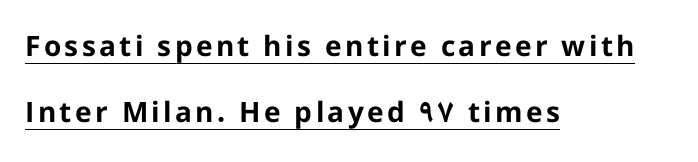
{"serif": "no", "italic": "no", "bold": "yes", "weight": "bold", "width": "normal", "stroke_contrast": "low", "x_height": "medium", "monospaced": "no", "underline": "yes", "align": "left", "line_spacing": "loose", "line_spacing_ratio": 2.37, "glyph_px": 28}
